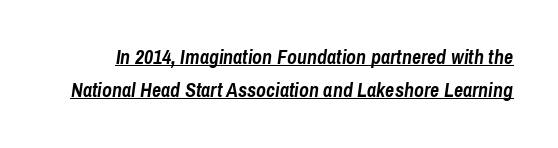
The typography opts for an oblique posture over an upright one. What's the leading like? Ordinary, nothing unusual. Plenty of ink on the page — the face is bold. Beneath each row of characters lies a ruled line.
